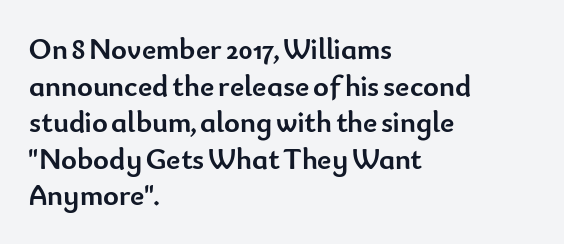
The image shows 30 px semibold sans-serif type, upright; set left-aligned, line spacing 1.22x, normal letter spacing, not underlined; low stroke contrast and a small x-height.
